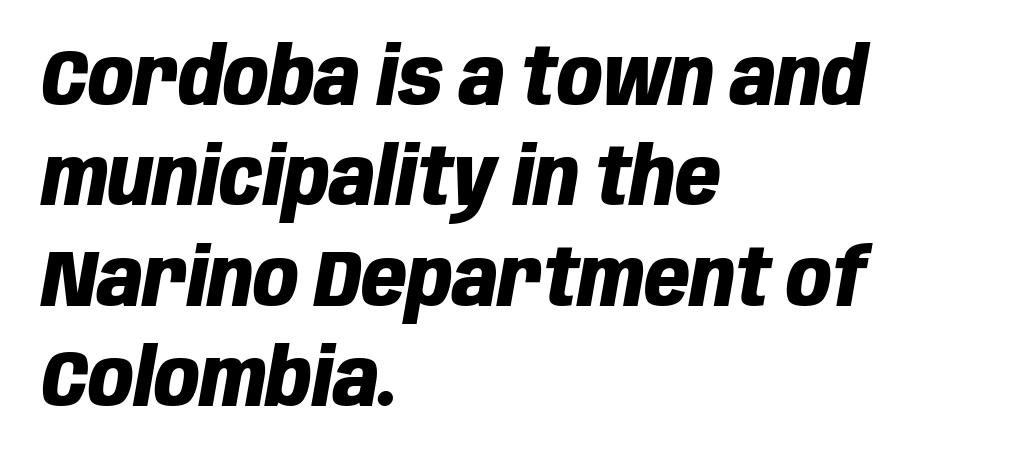
The image shows 79 px heavy, condensed type, italic (leaning right); set left-aligned, normal line spacing (1.27x), normal letter spacing, not underlined; low stroke contrast and a large x-height.
